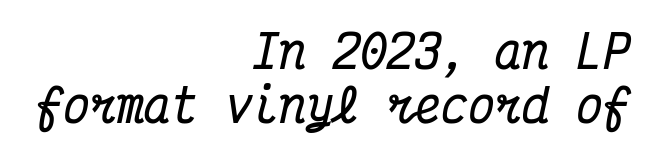
Q: Is the text bold? A: Yes.
Q: Is the text italic (slanted)? A: Yes, it leans right by about 12 degrees.
Q: Is the typeface a serif or a sans-serif typeface? A: Serif.
Q: Is the text underlined? A: No.
Q: How is the paragraph aligned? A: Right-aligned.
Q: Is the spacing between letters normal or unusually wide? A: Normal.
Q: Width (condensed, normal, or wide)? A: Condensed.
Q: Stroke contrast? A: Medium.
Q: x-height? A: Medium.
Q: Monospaced? A: Yes.
